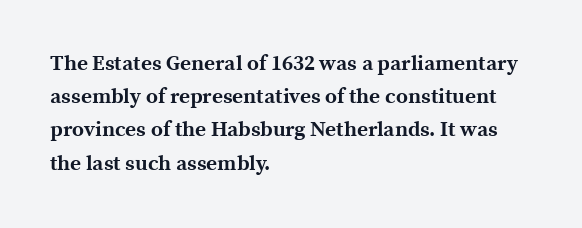
The image shows 21 px bold type, upright; set left-aligned, normal line spacing (1.58x), normal letter spacing, not underlined.
